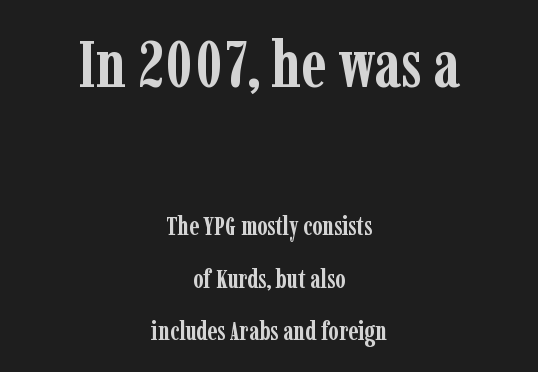
The image shows 66 px semibold, condensed serif type, upright; set centered, loose line spacing (2.02x), normal letter spacing, not underlined; the first (top) block is 2.54x larger; low stroke contrast and a medium x-height.
